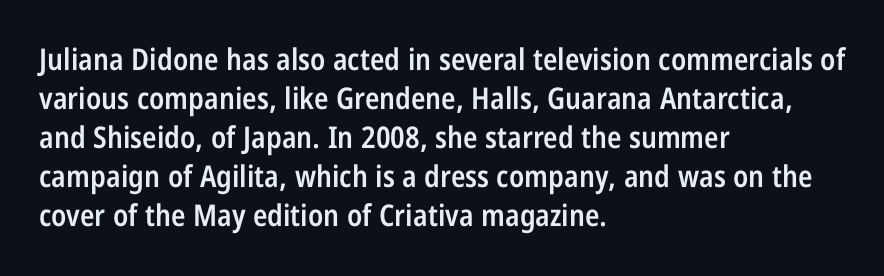
Q: Is the text bold? A: Semi-bold.
Q: Is the text italic (slanted)? A: No, it is upright.
Q: Is the typeface a serif or a sans-serif typeface? A: Sans-serif.
Q: Is the text underlined? A: No.
Q: How is the paragraph aligned? A: Left-aligned.
Q: Is the spacing between letters normal or unusually wide? A: Normal.
Q: Is the spacing between lines tight, normal or loose? A: Normal.
Q: Width (condensed, normal, or wide)? A: Condensed.
Q: Stroke contrast? A: Low.
Q: x-height? A: Large.
Q: Monospaced? A: No.
